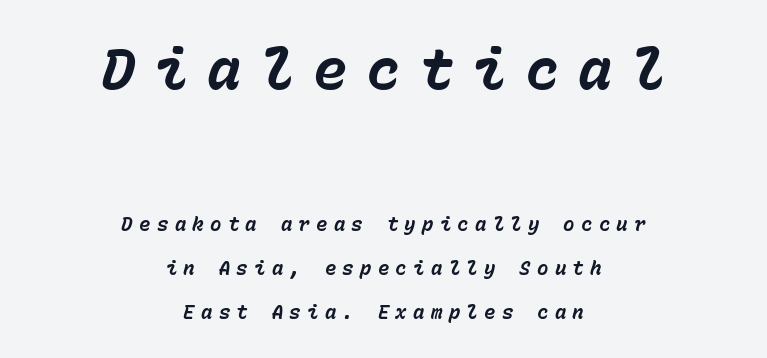
Q: Is the text bold? A: Yes.
Q: Is the text italic (slanted)? A: Yes, it leans right by about 15 degrees.
Q: Is the text underlined? A: No.
Q: How is the paragraph aligned? A: Centered.
Q: Is the spacing between letters normal or unusually wide? A: Unusually wide.
Q: Is the spacing between lines tight, normal or loose? A: Loose.
Q: Which block of text is set in a larger size, the first (top) or the second (bottom)? A: The first (top) one.
Q: Width (condensed, normal, or wide)? A: Normal.
Q: Stroke contrast? A: Low.
Q: x-height? A: Medium.
Q: Monospaced? A: Yes.
